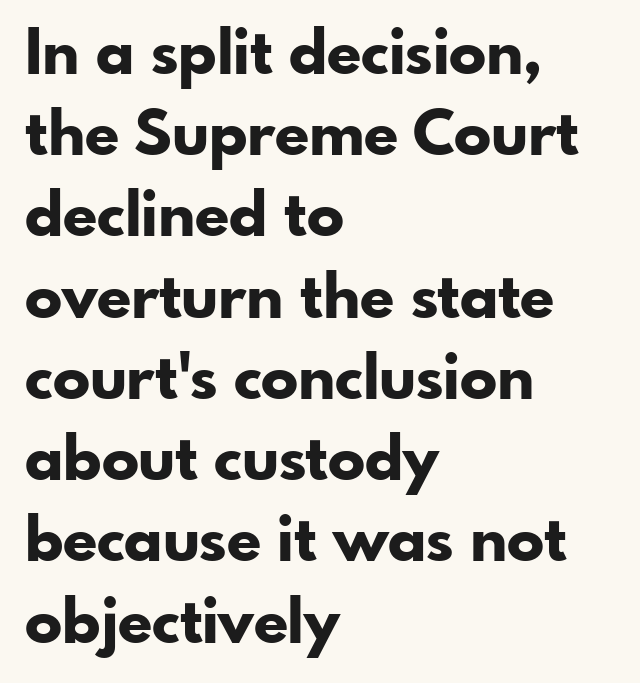
Honestly, the letter spacing is just normal — you wouldn't notice it. The space beneath each line is pristine and unruled. This rendering employs a face without finishing strokes, i.e., a sans-serif. Compared with an ordinary text face, these strokes are far heavier — a full bold.
